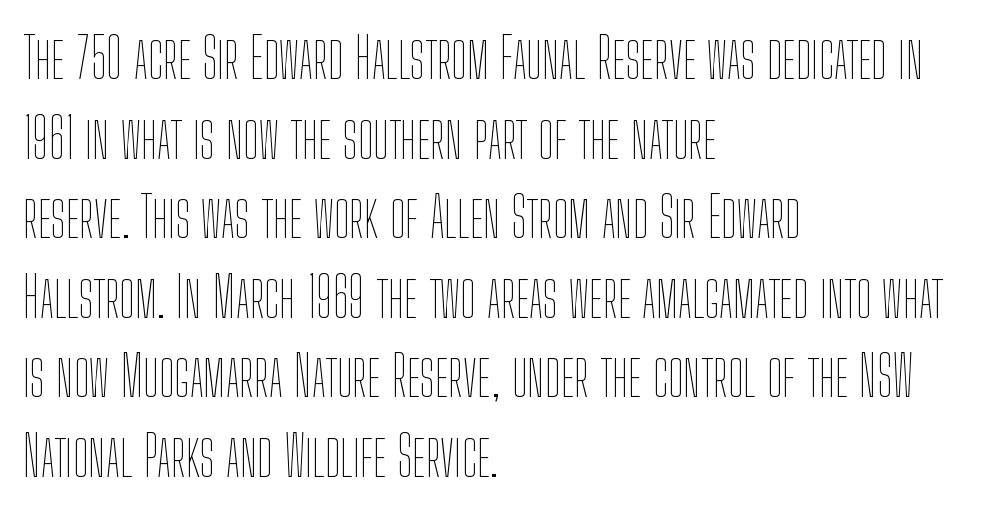
Is the block centered? No — it sits flush against the left margin. Tracking here is standard; glyphs follow each other at the usual distance. Regarding leading, the lines here are spaced in the standard way. If you drew a line through each stem, it would be perfectly vertical.
